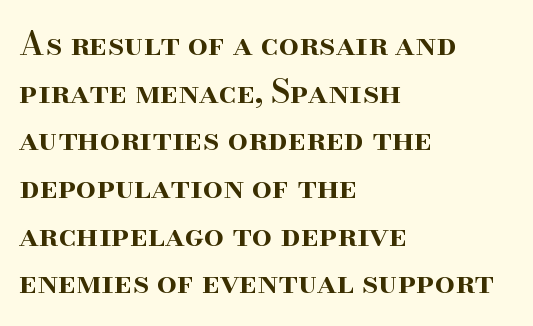
{"serif": "yes", "italic": "no", "bold": "semi", "weight": "semibold", "width": "normal", "stroke_contrast": "high", "x_height": "small", "monospaced": "no", "underline": "no", "align": "left", "line_spacing": "normal", "line_spacing_ratio": 1.49, "letter_spacing": "normal", "letter_spacing_em": 0.0, "glyph_px": 32}
